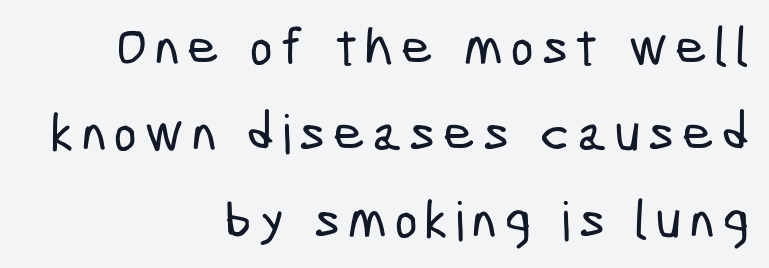
The image shows 54 px condensed sans-serif type; set right-aligned, normal line spacing (1.6x), not underlined; low stroke contrast and a medium x-height.
